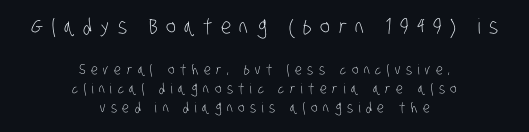
Q: Is the text bold? A: No.
Q: Is the text underlined? A: No.
Q: How is the paragraph aligned? A: Centered.
Q: Is the spacing between letters normal or unusually wide? A: Unusually wide.
Q: Is the spacing between lines tight, normal or loose? A: Normal.
Q: Which block of text is set in a larger size, the first (top) or the second (bottom)? A: The first (top) one.
